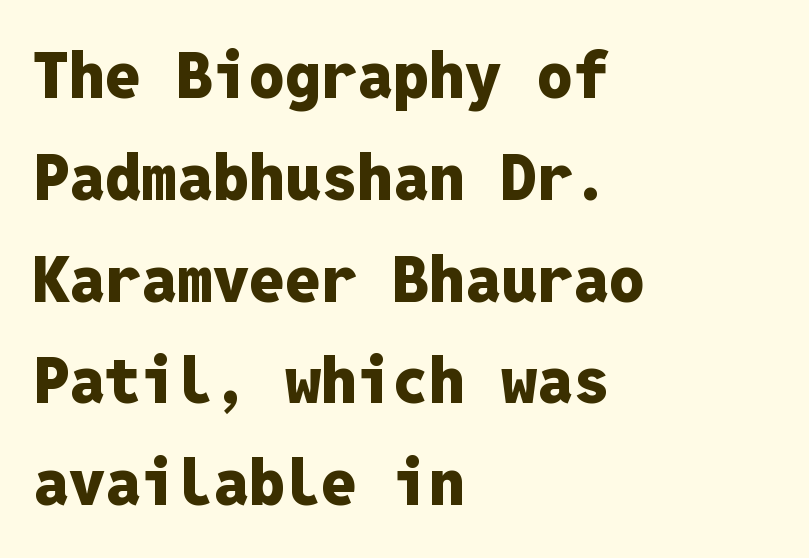
Q: Is the text bold? A: Yes.
Q: Is the text italic (slanted)? A: No, it is upright.
Q: Is the typeface a serif or a sans-serif typeface? A: Sans-serif.
Q: Is the text underlined? A: No.
Q: How is the paragraph aligned? A: Left-aligned.
Q: Is the spacing between letters normal or unusually wide? A: Normal.
Q: Is the spacing between lines tight, normal or loose? A: Normal.
Q: Width (condensed, normal, or wide)? A: Normal.
Q: Stroke contrast? A: Low.
Q: x-height? A: Medium.
Q: Monospaced? A: Yes.
